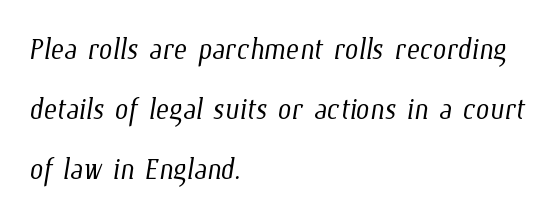
Q: Is the text bold? A: No.
Q: Is the text underlined? A: No.
Q: How is the paragraph aligned? A: Left-aligned.
Q: Is the spacing between letters normal or unusually wide? A: Normal.
Q: Is the spacing between lines tight, normal or loose? A: Normal.
Q: Width (condensed, normal, or wide)? A: Condensed.
Q: Stroke contrast? A: Low.
Q: x-height? A: Medium.
Q: Monospaced? A: No.
